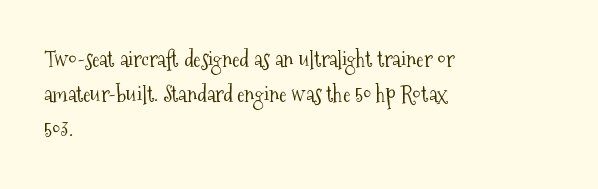
The image shows 22 px text type, upright; set left-aligned, normal line spacing (1.59x), normal letter spacing, not underlined.
